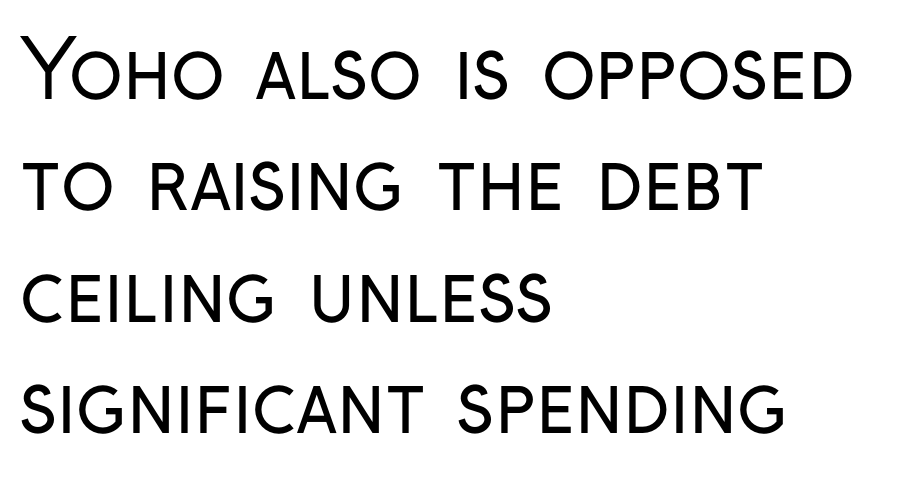
Honestly, there is no underline to notice here at all. Posture: vertical. This sample is left-justified, so line endings fall wherever the words run out. Grotesque or geometric, the face here clearly has no serifs. Students, note that the glyphs here touch the page at normal intervals.
